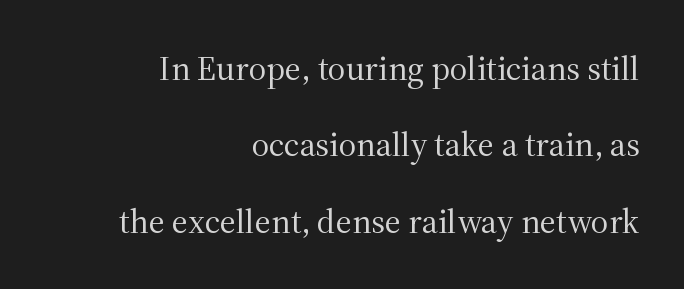
Q: Is the text bold? A: No.
Q: Is the text italic (slanted)? A: No, it is upright.
Q: Is the typeface a serif or a sans-serif typeface? A: Serif.
Q: Is the text underlined? A: No.
Q: How is the paragraph aligned? A: Right-aligned.
Q: Is the spacing between letters normal or unusually wide? A: Normal.
Q: Is the spacing between lines tight, normal or loose? A: Loose.
Q: Width (condensed, normal, or wide)? A: Normal.
Q: Stroke contrast? A: Medium.
Q: x-height? A: Medium.
Q: Monospaced? A: No.
